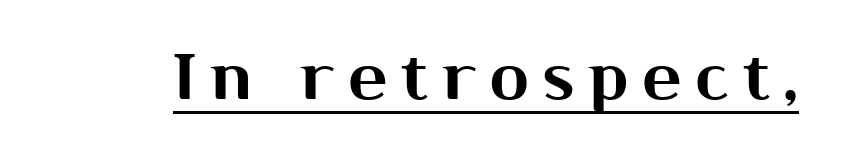
Does the lettering tilt? It doesn't — this is upright. Grotesque or geometric, the face here clearly has no serifs. How are the letters spaced? Widely, with obvious added tracking. The typesetter has applied underlining to the passage shown. These lines are rendered in a variable-pitch font.
